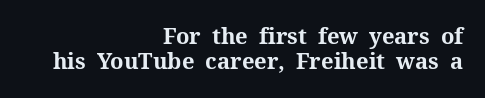
What weight is shown? A full bold with thick strokes. The tracking reads as untouched default to a designer's eye. A typesetter would call this leading minimal, almost set solid. Posture: upright roman. Does the copy run flush right? Yes — the right margin is perfectly even. Check under the words: just untouched page.
